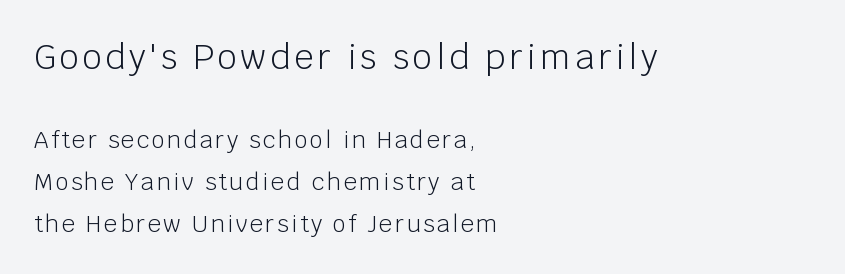
The image shows 34 px light sans-serif type, upright; set left-aligned, line spacing 1.84x, not underlined; the first (top) block is 1.48x larger; low stroke contrast and a large x-height.
